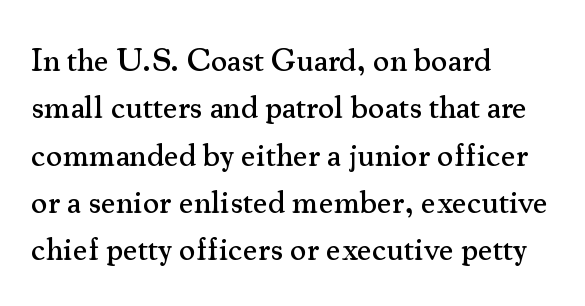
Q: Is the text italic (slanted)? A: No, it is upright.
Q: Is the typeface a serif or a sans-serif typeface? A: Serif.
Q: Is the text underlined? A: No.
Q: How is the paragraph aligned? A: Left-aligned.
Q: Is the spacing between letters normal or unusually wide? A: Normal.
Q: Is the spacing between lines tight, normal or loose? A: Normal.
Q: Width (condensed, normal, or wide)? A: Normal.
Q: Stroke contrast? A: Medium.
Q: x-height? A: Small.
Q: Monospaced? A: No.
